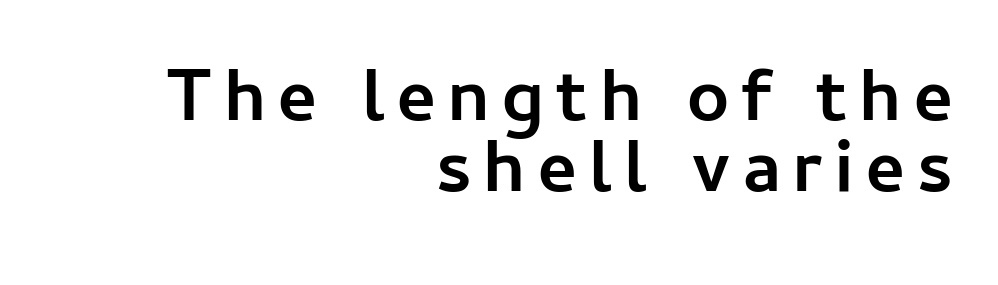
{"serif": "no", "italic": "no", "bold": "yes", "weight": "semibold", "width": "normal", "stroke_contrast": "low", "x_height": "medium", "monospaced": "no", "underline": "no", "align": "right", "line_spacing": "tight", "line_spacing_ratio": 0.96, "glyph_px": 74}
